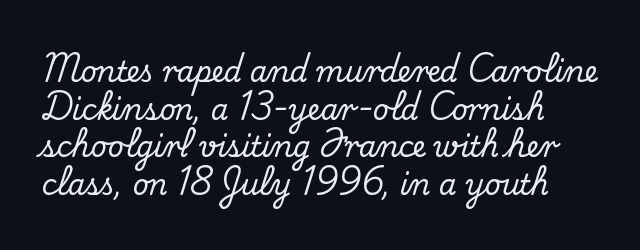
{"serif": "yes", "width": "normal", "stroke_contrast": "medium", "x_height": "small", "monospaced": "no", "underline": "no", "line_spacing": "normal", "line_spacing_ratio": 1.34, "letter_spacing": "normal", "letter_spacing_em": 0.0, "glyph_px": 28}
